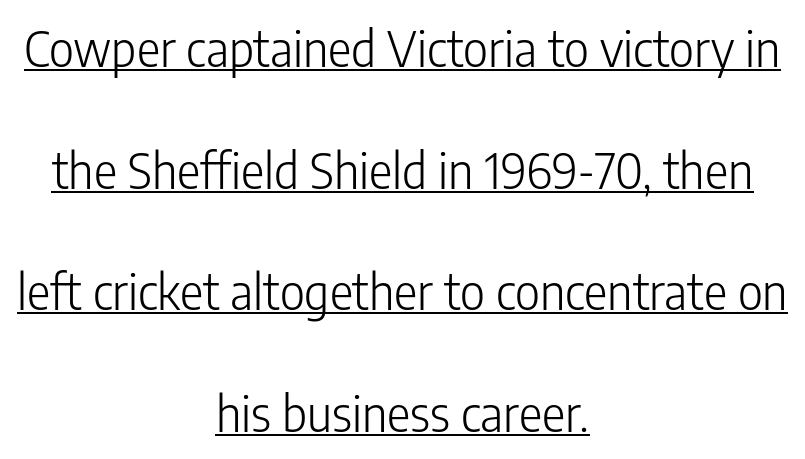
Q: Is the text bold? A: No.
Q: Is the text italic (slanted)? A: No, it is upright.
Q: Is the typeface a serif or a sans-serif typeface? A: Sans-serif.
Q: Is the text underlined? A: Yes.
Q: How is the paragraph aligned? A: Centered.
Q: Is the spacing between letters normal or unusually wide? A: Normal.
Q: Is the spacing between lines tight, normal or loose? A: Loose.
Q: Width (condensed, normal, or wide)? A: Condensed.
Q: Stroke contrast? A: Low.
Q: x-height? A: Medium.
Q: Monospaced? A: No.
